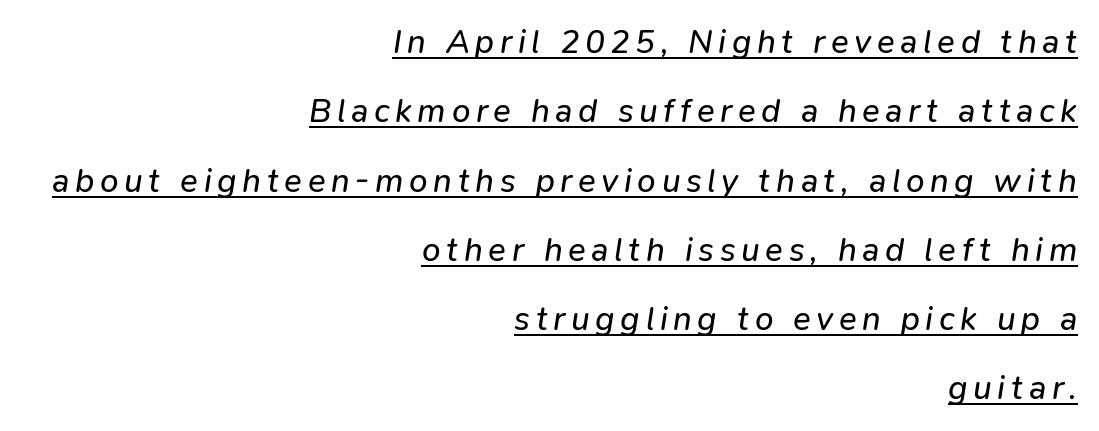
{"italic": "yes", "lean": "right", "slant_degrees": 9, "bold": "no", "weight": "regular", "width": "normal", "stroke_contrast": "low", "x_height": "medium", "monospaced": "no", "underline": "yes", "align": "right", "line_spacing": "loose", "line_spacing_ratio": 2.1, "glyph_px": 33}
